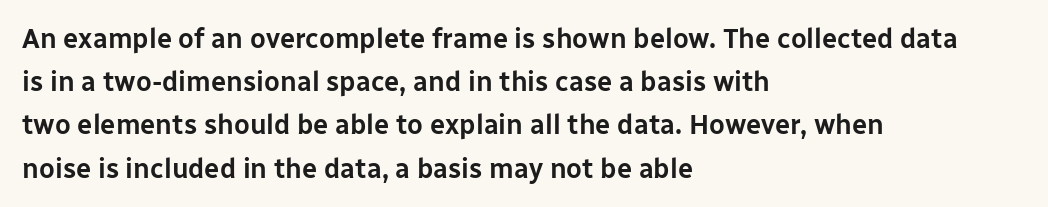
The image shows 27 px text type, upright; set left-aligned, normal line spacing (1.6x), normal letter spacing, not underlined.
